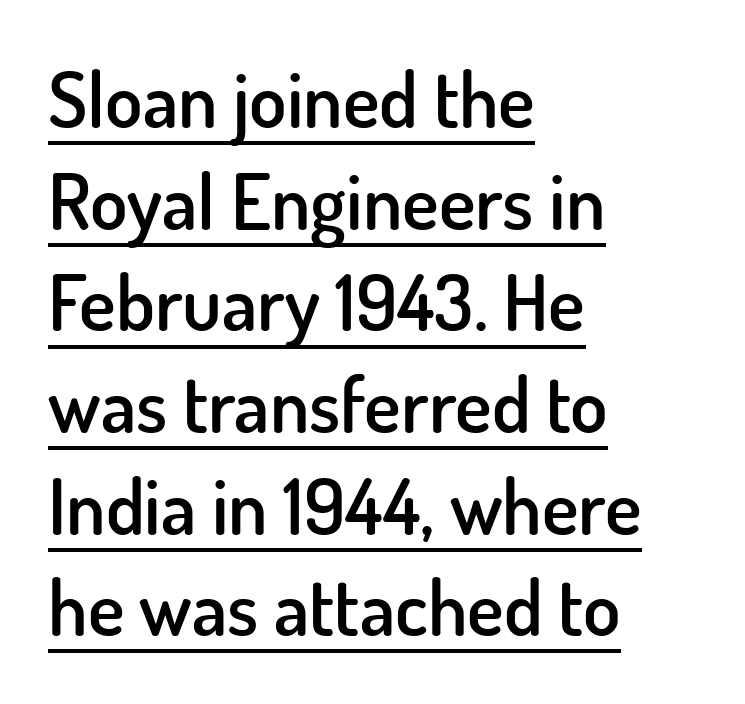
{"serif": "no", "italic": "no", "bold": "semi", "weight": "semibold", "width": "normal", "stroke_contrast": "low", "x_height": "small", "monospaced": "no", "underline": "yes", "align": "left", "line_spacing": "normal", "line_spacing_ratio": 1.32, "letter_spacing": "normal", "letter_spacing_em": 0.0, "glyph_px": 77}
